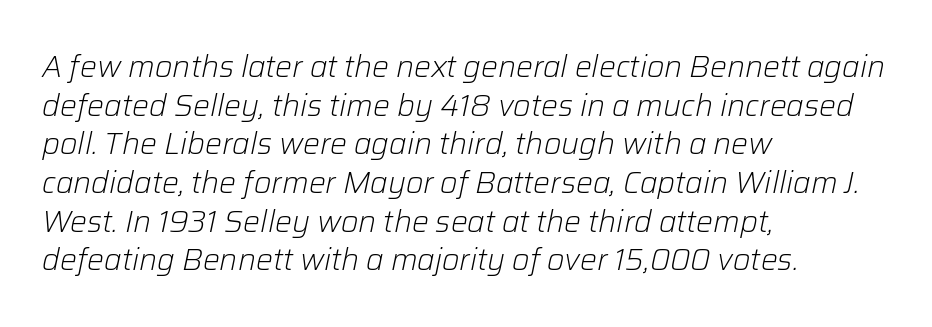
The image shows 30 px light type, italic (leaning right); set left-aligned, normal line spacing (1.29x), normal letter spacing, not underlined; low stroke contrast and a medium x-height.
